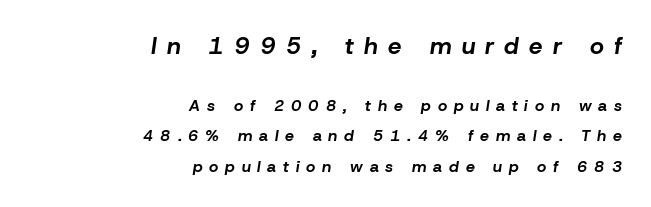
Q: Is the text bold? A: Yes.
Q: Is the text italic (slanted)? A: Yes, it leans right by about 8 degrees.
Q: Is the text underlined? A: No.
Q: How is the paragraph aligned? A: Right-aligned.
Q: Is the spacing between letters normal or unusually wide? A: Unusually wide.
Q: Is the spacing between lines tight, normal or loose? A: Loose.
Q: Which block of text is set in a larger size, the first (top) or the second (bottom)? A: The first (top) one.
